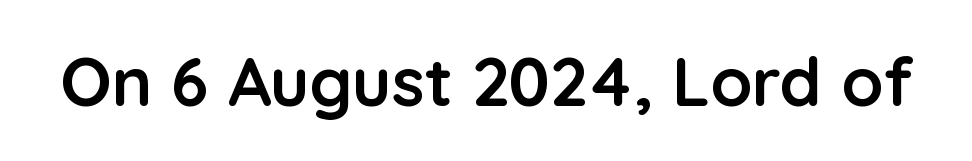
Nope, not italic — everything's standing straight. Stroke thickness is high; the sample reads as a true bold. The strip under each line holds only bare page. These lines keep a tight, regular rhythm from letter to letter.
